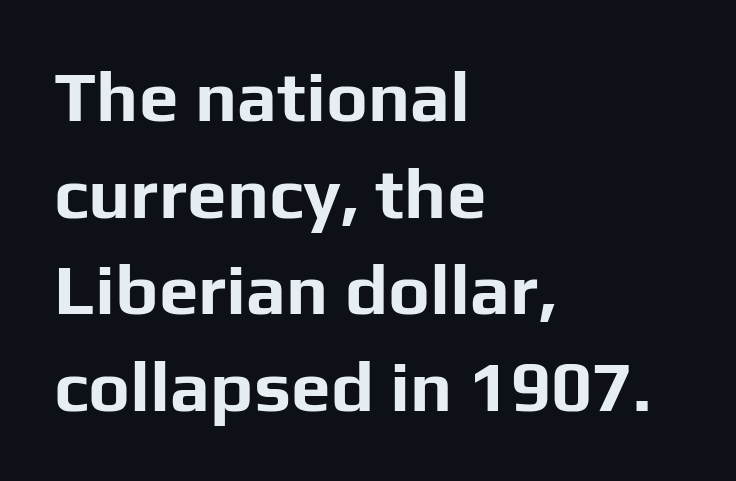
The image shows 71 px bold sans-serif type, upright; set left-aligned, normal line spacing (1.36x), normal letter spacing, not underlined; low stroke contrast and a medium x-height.
